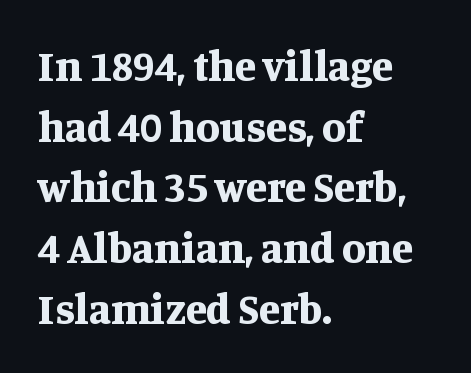
The space between consecutive lines is moderate. The characters look thick and weighty, a clear bold. A typesetter would call this zero additional tracking. All the whitespace from short lines collects on the right. Ordinary non-slanted type is in use.
